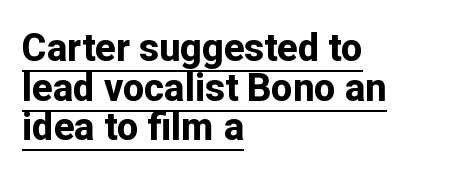
{"serif": "no", "italic": "no", "bold": "yes", "weight": "bold", "width": "normal", "stroke_contrast": "low", "x_height": "medium", "monospaced": "no", "underline": "yes", "align": "left", "line_spacing": "tight", "line_spacing_ratio": 1.04, "letter_spacing": "normal", "letter_spacing_em": 0.0, "glyph_px": 38}
